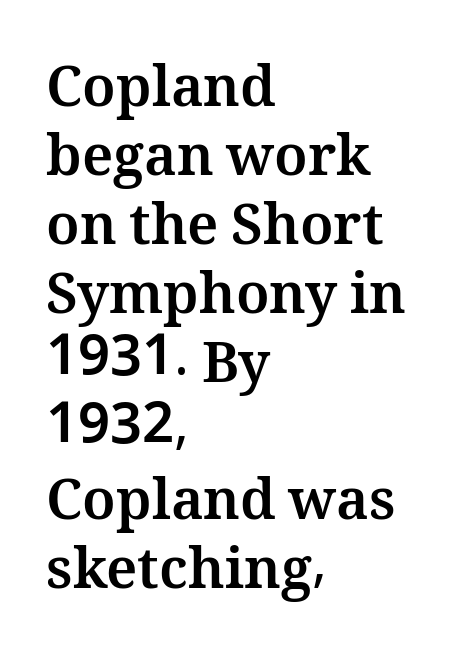
{"italic": "no", "bold": "yes", "weight": "bold", "width": "normal", "stroke_contrast": "medium", "x_height": "medium", "monospaced": "no", "underline": "no", "align": "left", "line_spacing_ratio": 1.23, "letter_spacing": "normal", "letter_spacing_em": 0.0, "glyph_px": 56}
